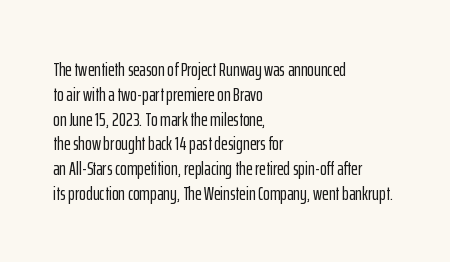
A roman cut, with each character standing at attention. The letters sit at their default tracking, neither squeezed nor spread. Compared with a centered layout, this one pins lines to the left instead. Clear beneath every line of the passage.
